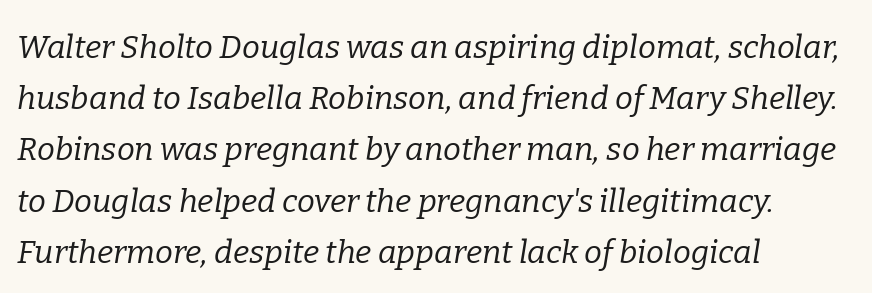
Q: Is the text bold? A: No.
Q: Is the text italic (slanted)? A: Yes, it leans right by about 9 degrees.
Q: Is the typeface a serif or a sans-serif typeface? A: Serif.
Q: Is the text underlined? A: No.
Q: How is the paragraph aligned? A: Left-aligned.
Q: Is the spacing between letters normal or unusually wide? A: Normal.
Q: Is the spacing between lines tight, normal or loose? A: Normal.
Q: Width (condensed, normal, or wide)? A: Normal.
Q: Stroke contrast? A: Low.
Q: x-height? A: Medium.
Q: Monospaced? A: No.
